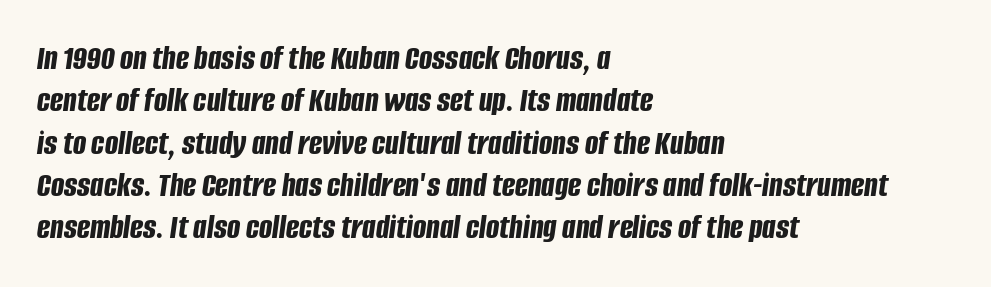
Tracking value appears to be zero — textbook default spacing. Summary of weight: heavy, a full bold. Think of a printed novel: that variable character pitch is what you see here. The words here are not underlined.
